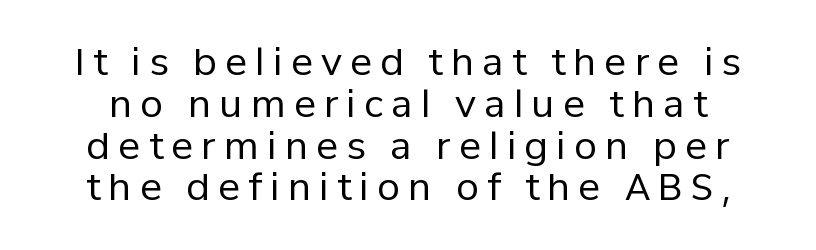
On a weight scale, this lands at 450 or below. The leading is snug, giving the passage a crowded texture. The rendering inserts visible extra space after every character. Italic: no, the glyphs are upright roman. Lines of text with bare space underneath.
